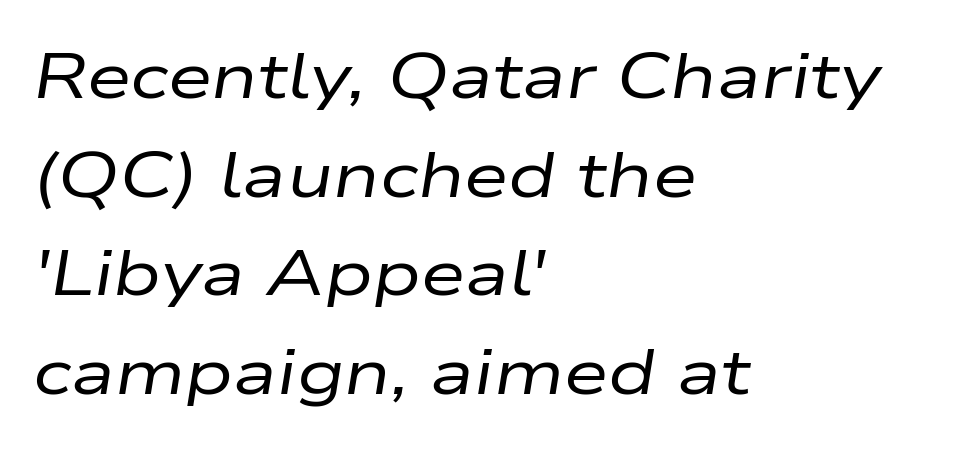
Q: Is the text bold? A: No.
Q: Is the text italic (slanted)? A: Yes, it leans right by about 9 degrees.
Q: Is the text underlined? A: No.
Q: How is the paragraph aligned? A: Left-aligned.
Q: Is the spacing between letters normal or unusually wide? A: Normal.
Q: Is the spacing between lines tight, normal or loose? A: Normal.
Q: Width (condensed, normal, or wide)? A: Wide.
Q: Stroke contrast? A: Low.
Q: x-height? A: Medium.
Q: Monospaced? A: No.
